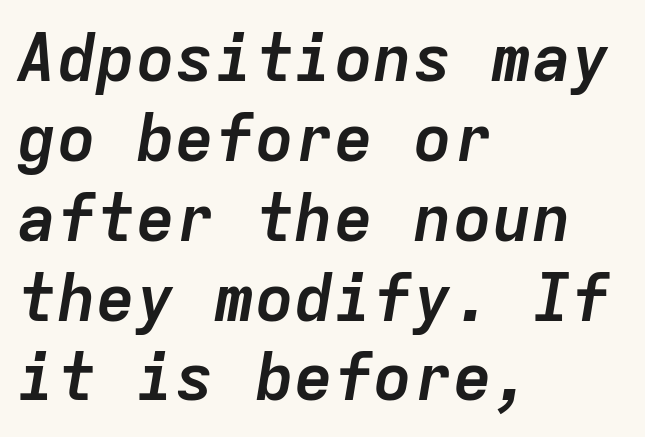
The specimen omits any rule beneath the text block's lines. You can tell it's italic because the verticals aren't actually vertical. The passage shown is typed in a monospace face where columns stay perfectly aligned. Nothing unusual about the tracking: characters are spaced as the font intends. These lines are set flush left with a ragged right edge. Heavy-handed strokes throughout: this text is bold.
